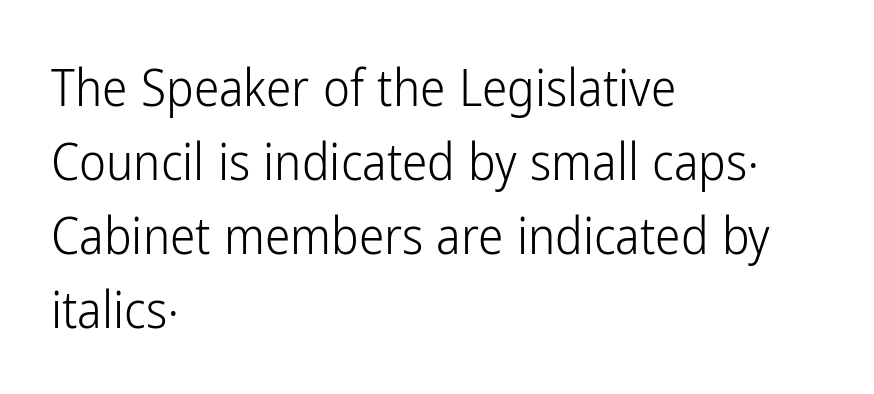
{"serif": "no", "italic": "no", "bold": "no", "weight": "light", "width": "condensed", "stroke_contrast": "low", "x_height": "medium", "monospaced": "no", "underline": "no", "align": "left", "line_spacing": "normal", "line_spacing_ratio": 1.45, "letter_spacing": "normal", "letter_spacing_em": 0.0, "glyph_px": 51}
